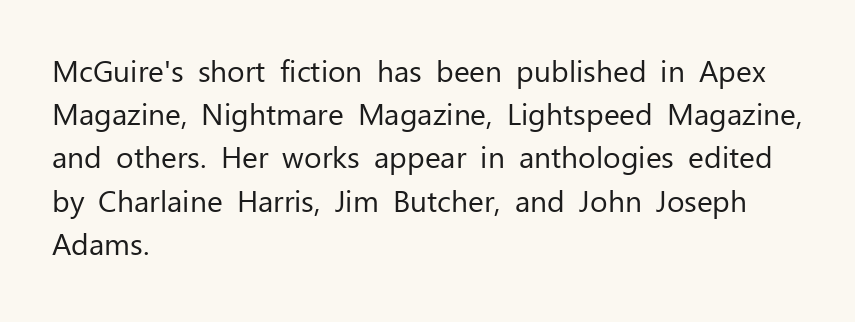
{"serif": "no", "italic": "no", "bold": "no", "weight": "regular", "width": "normal", "stroke_contrast": "low", "x_height": "medium", "monospaced": "no", "underline": "no", "align": "left", "line_spacing": "normal", "line_spacing_ratio": 1.44, "letter_spacing": "normal", "letter_spacing_em": 0.0, "glyph_px": 30}
